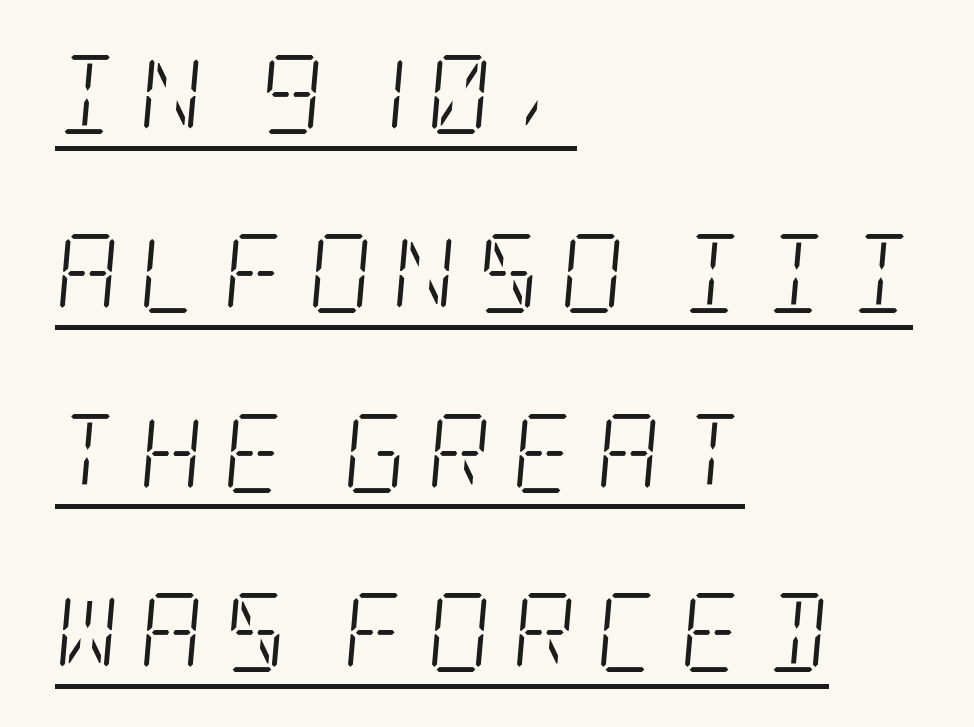
Q: Is the text bold? A: No.
Q: Is the text italic (slanted)? A: Yes, it leans right by about 5 degrees.
Q: Is the typeface a serif or a sans-serif typeface? A: Serif.
Q: Is the text underlined? A: Yes.
Q: How is the paragraph aligned? A: Left-aligned.
Q: Is the spacing between letters normal or unusually wide? A: Unusually wide.
Q: Is the spacing between lines tight, normal or loose? A: Loose.
Q: Width (condensed, normal, or wide)? A: Condensed.
Q: Stroke contrast? A: Low.
Q: x-height? A: Large.
